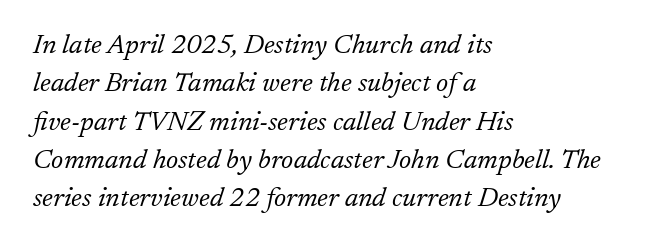
The image shows 27 px text type, italic (leaning right); set left-aligned, normal line spacing (1.42x), normal letter spacing, not underlined.
